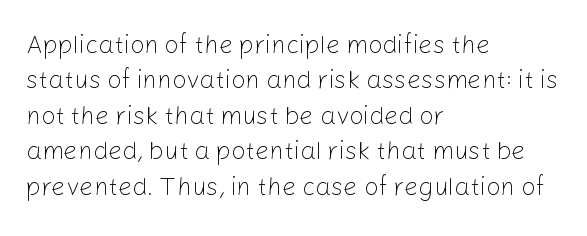
Plain, unruled lines of type. Is the type heavy? It reads as light-to-regular instead. Interline gaps are of average width in this sample. In terms of posture, this sample is upright. These lines are set flush left with a ragged right edge. Nothing unusual about the tracking: characters are spaced as the font intends.
